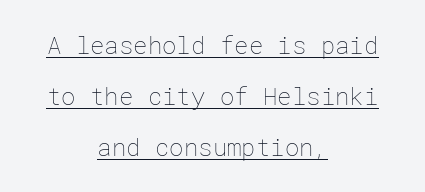
This sample trades compactness for vertical openness between lines. Posture: straight, roman, zero tilt. Does a line run under the words? Yes, clearly. The lines are quadded center. Stem width sits at or under what a default text font uses. How are the letters spaced? Ordinarily, with no added tracking.
